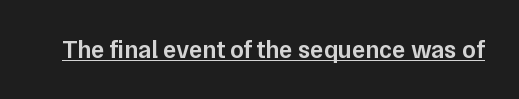
Q: Is the text bold? A: Semi-bold.
Q: Is the text italic (slanted)? A: No, it is upright.
Q: Is the text underlined? A: Yes.
Q: Is the spacing between letters normal or unusually wide? A: Normal.
